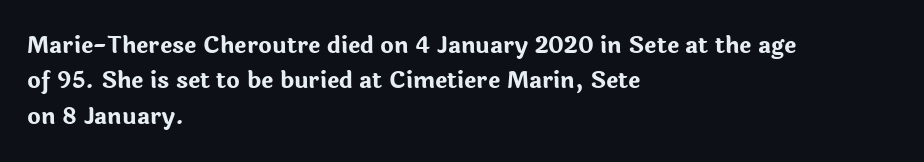
{"italic": "no", "bold": "yes", "underline": "no", "align": "left", "line_spacing": "normal", "line_spacing_ratio": 1.54, "letter_spacing": "normal", "letter_spacing_em": 0.0, "glyph_px": 23}
